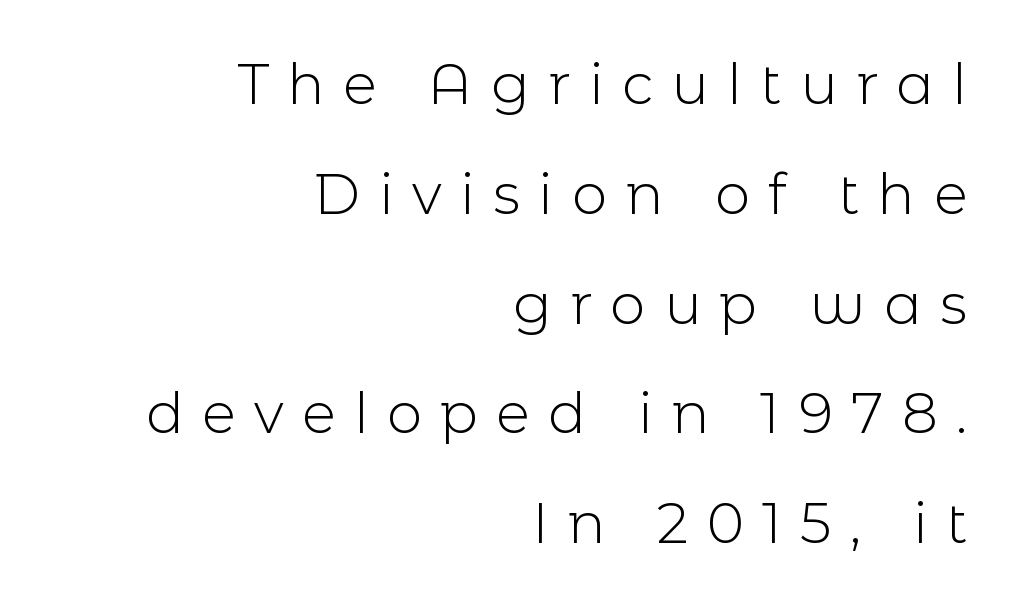
The image shows 56 px light sans-serif type, upright; set right-aligned, loose line spacing (1.96x), unusually wide letter spacing (+0.33 em), not underlined; a medium x-height.
